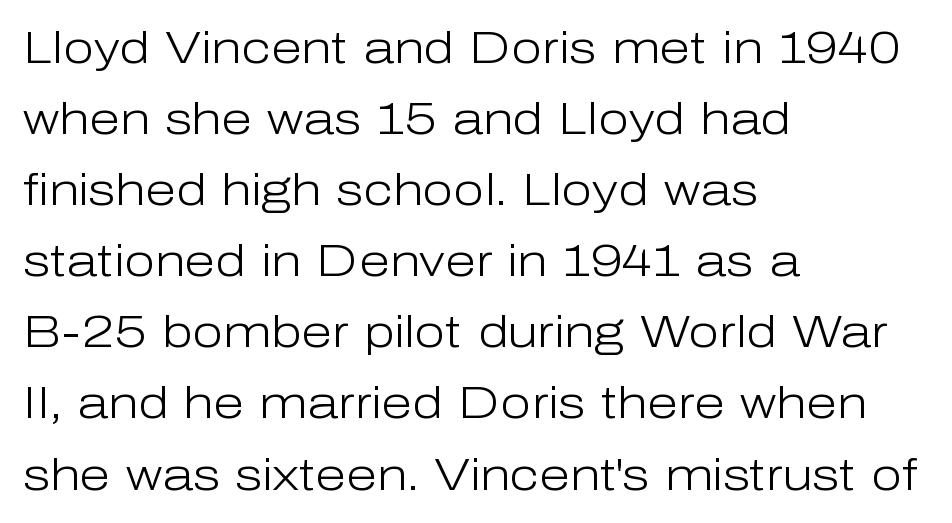
Serif or sans? Sans — the stroke terminals are bare. Honestly, the letter spacing is just normal — you wouldn't notice it. Character widths vary here, with narrow letters taking less room than wide ones. Nobody drew a line under any word here. The passage shown is not bold in any degree.
